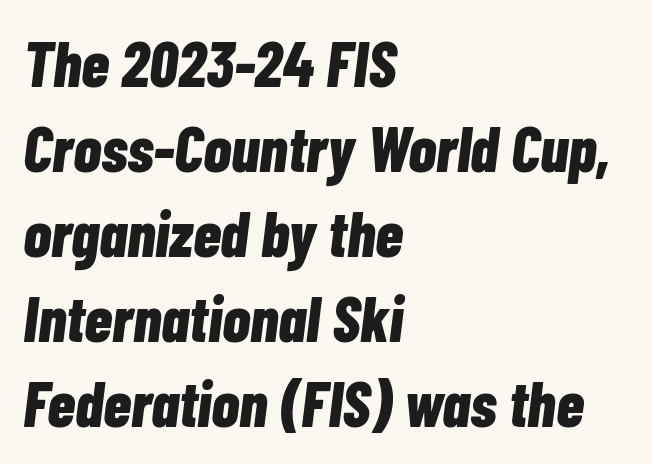
The typesetting leans heavy: a genuine bold. The line-height multiplier appears to be the usual default. Varying glyph widths throughout — classic text-font behaviour. If you drew a line through each stem, it would be angled.
